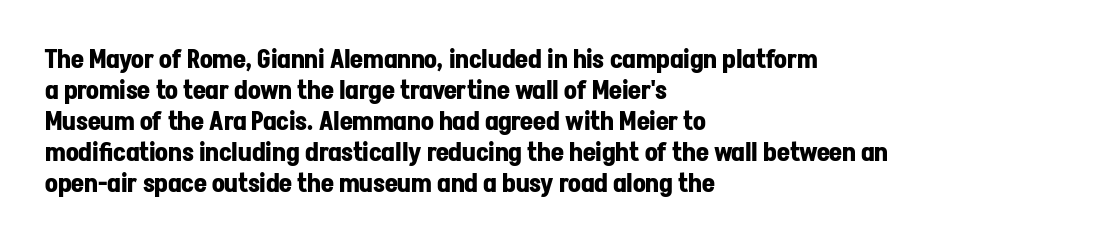
{"italic": "no", "bold": "yes", "underline": "no", "align": "left", "line_spacing_ratio": 1.24, "letter_spacing": "normal", "letter_spacing_em": 0.0, "glyph_px": 25}
